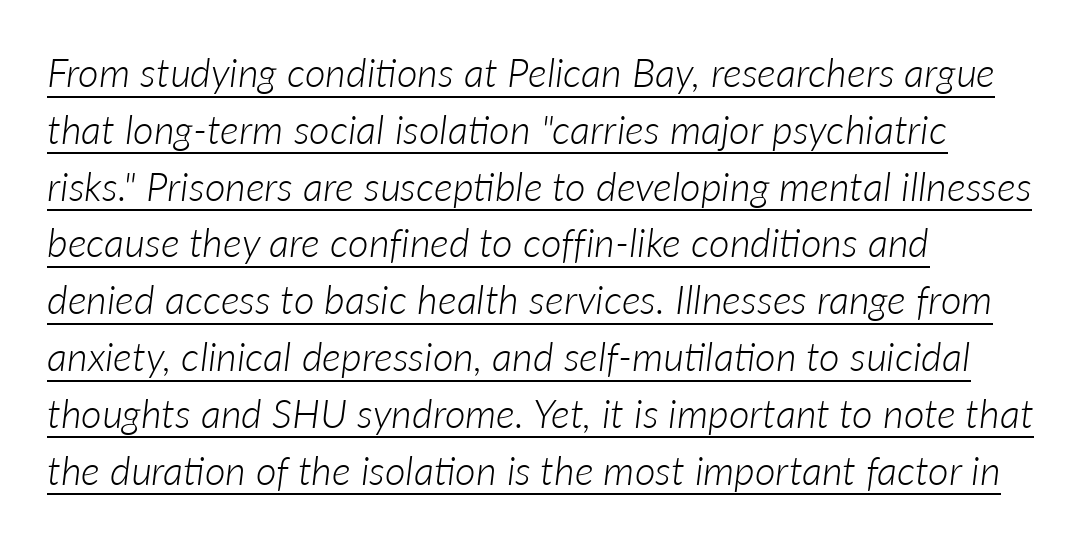
The image shows 40 px light type, italic (leaning right); set left-aligned, normal line spacing (1.42x), normal letter spacing, underlined; low stroke contrast and a medium x-height.
